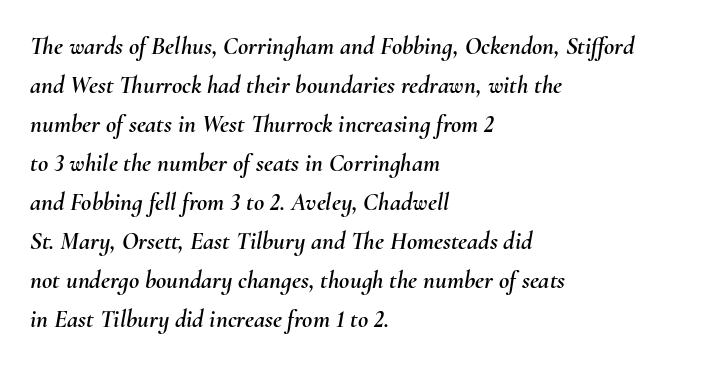
{"italic": "yes", "lean": "right", "slant_degrees": 10, "underline": "no", "align": "left", "line_spacing": "normal", "line_spacing_ratio": 1.56, "letter_spacing": "normal", "letter_spacing_em": 0.0, "glyph_px": 25}
